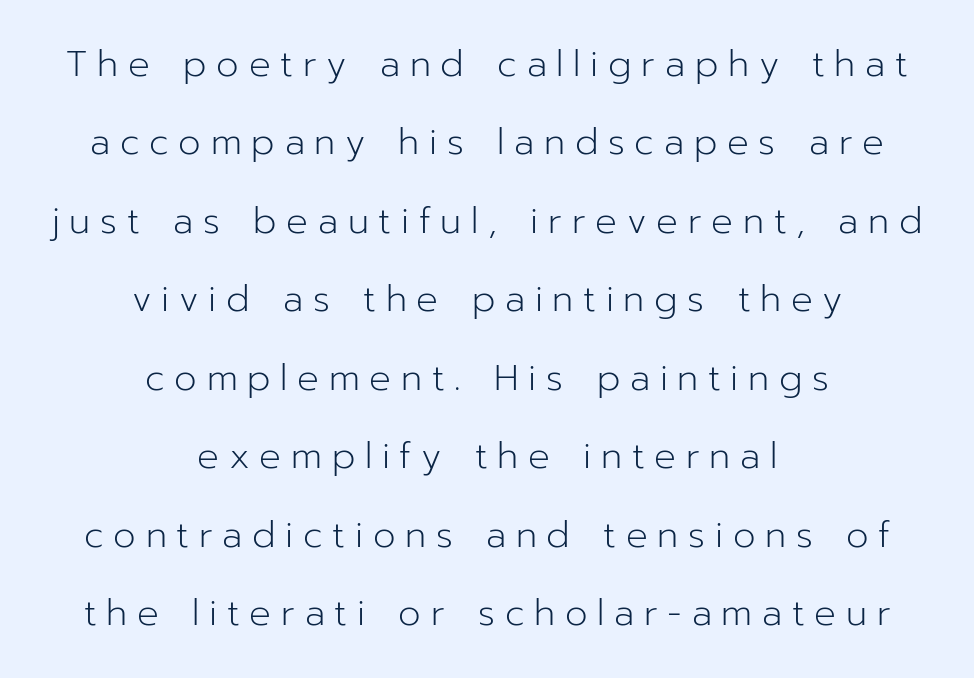
{"serif": "no", "italic": "no", "bold": "no", "weight": "light", "width": "normal", "stroke_contrast": "low", "x_height": "medium", "monospaced": "no", "underline": "no", "align": "center", "line_spacing": "loose", "line_spacing_ratio": 2.18, "letter_spacing": "wide", "letter_spacing_em": 0.27, "glyph_px": 36}
